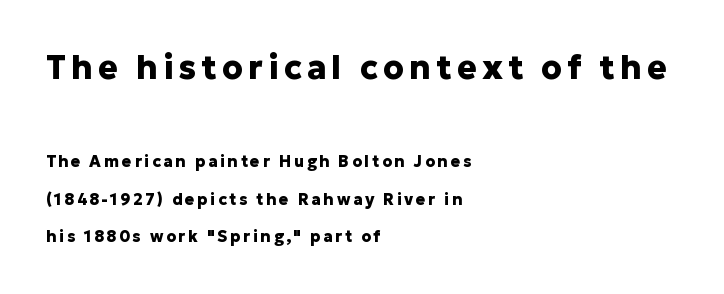
The image shows 33 px heavy sans-serif type, upright; set left-aligned, loose line spacing (2.37x), not underlined; the first (top) block is 2.06x larger; low stroke contrast and a medium x-height.
